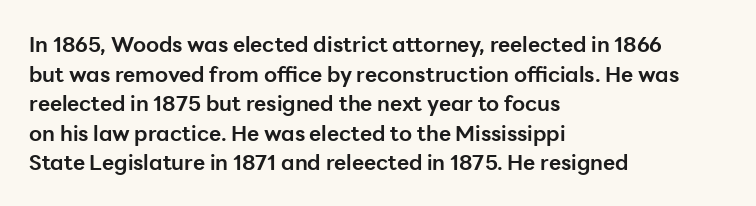
The image shows 21 px bold type, upright; set left-aligned, normal line spacing (1.41x), normal letter spacing, not underlined.
